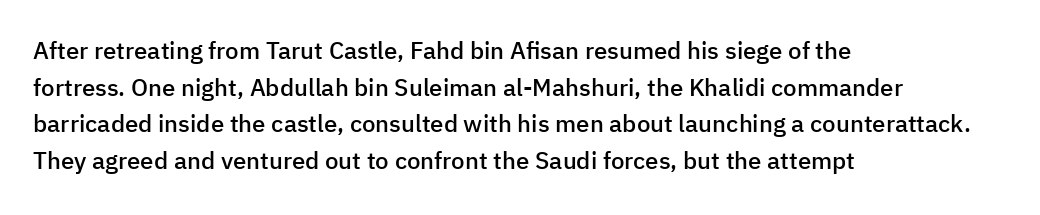
The image shows 24 px text type, upright; set left-aligned, normal line spacing (1.53x), normal letter spacing, not underlined.
